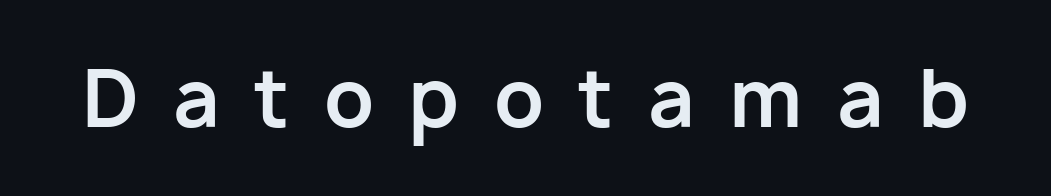
The letters are spread apart with noticeably loose tracking. This sample uses an upright cut, with every glyph sitting square on the baseline. Regarding serifs, this sample does without them. Plenty of ink on the page — the face is bold. Varying glyph widths throughout — classic text-font behaviour.
